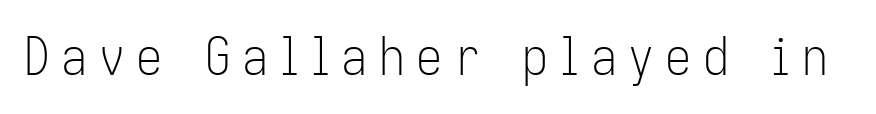
{"serif": "no", "italic": "no", "bold": "no", "weight": "light", "width": "condensed", "stroke_contrast": "low", "x_height": "medium", "monospaced": "no", "underline": "no", "letter_spacing": "wide", "letter_spacing_em": 0.22, "glyph_px": 52}
